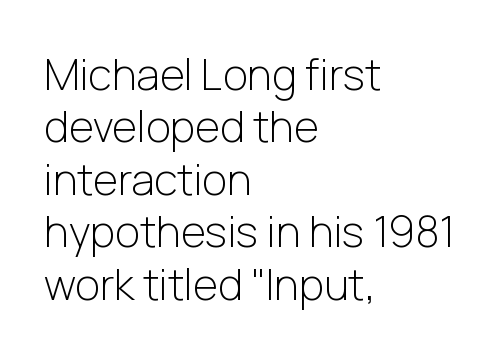
Q: Is the text bold? A: No.
Q: Is the text italic (slanted)? A: No, it is upright.
Q: Is the typeface a serif or a sans-serif typeface? A: Sans-serif.
Q: Is the text underlined? A: No.
Q: How is the paragraph aligned? A: Left-aligned.
Q: Is the spacing between letters normal or unusually wide? A: Normal.
Q: Width (condensed, normal, or wide)? A: Normal.
Q: Stroke contrast? A: Low.
Q: x-height? A: Medium.
Q: Monospaced? A: No.
